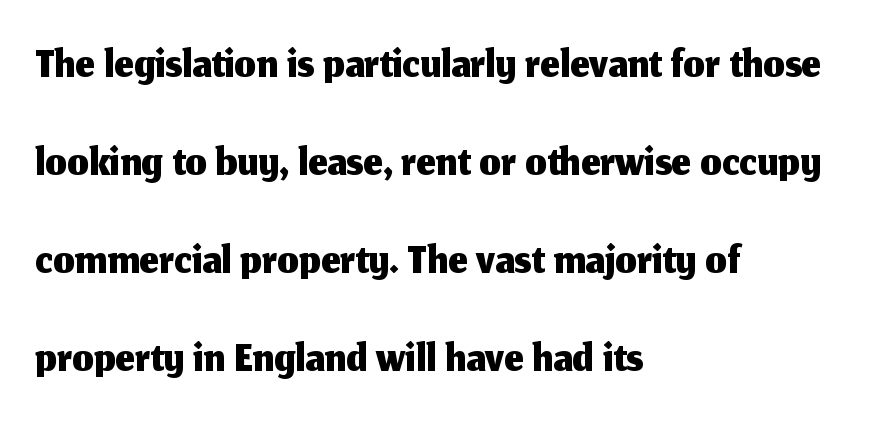
{"serif": "no", "italic": "no", "width": "normal", "stroke_contrast": "medium", "x_height": "medium", "monospaced": "no", "underline": "no", "align": "left", "line_spacing": "normal", "line_spacing_ratio": 1.44, "letter_spacing": "normal", "letter_spacing_em": 0.0, "glyph_px": 68}
